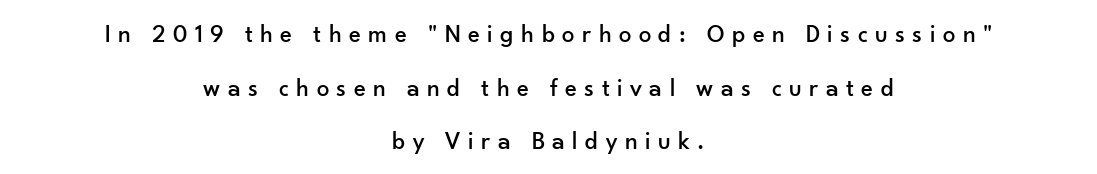
{"italic": "no", "underline": "no", "align": "center", "line_spacing": "loose", "line_spacing_ratio": 2.15, "letter_spacing": "wide", "letter_spacing_em": 0.3, "glyph_px": 25}
